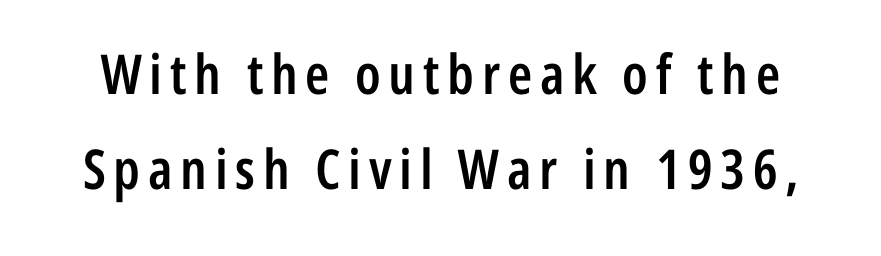
The image shows 55 px semibold, condensed sans-serif type, upright; set line spacing 1.72x, not underlined; low stroke contrast and a medium x-height.
